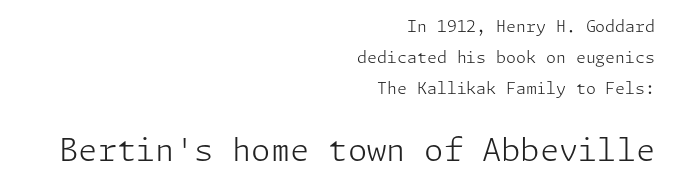
Honestly, there is no underline to notice here at all. Caption: face not bold, strokes unweighted. The letters in the lower block stand taller than those in the block above. You can tell from the bare stems that sans-serif type was used.
